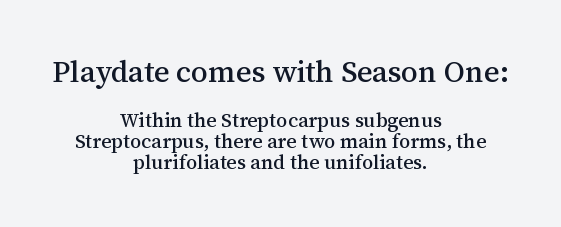
{"serif": "yes", "italic": "no", "width": "normal", "stroke_contrast": "medium", "x_height": "medium", "monospaced": "no", "underline": "no", "align": "center", "line_spacing": "tight", "line_spacing_ratio": 1.06, "letter_spacing": "normal", "letter_spacing_em": 0.0, "larger_block": "first", "size_ratio": 1.5, "glyph_px": 30}
